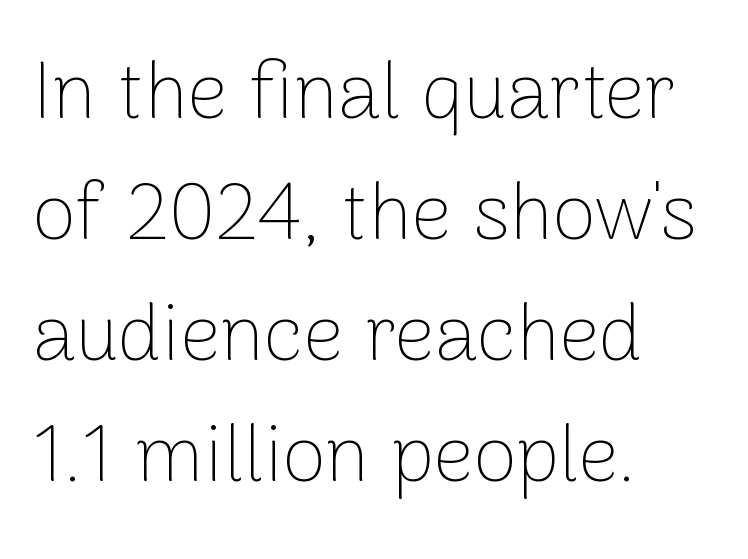
The image shows 79 px thin sans-serif type, upright; set left-aligned, normal line spacing (1.53x), normal letter spacing, not underlined; low stroke contrast and a medium x-height.
